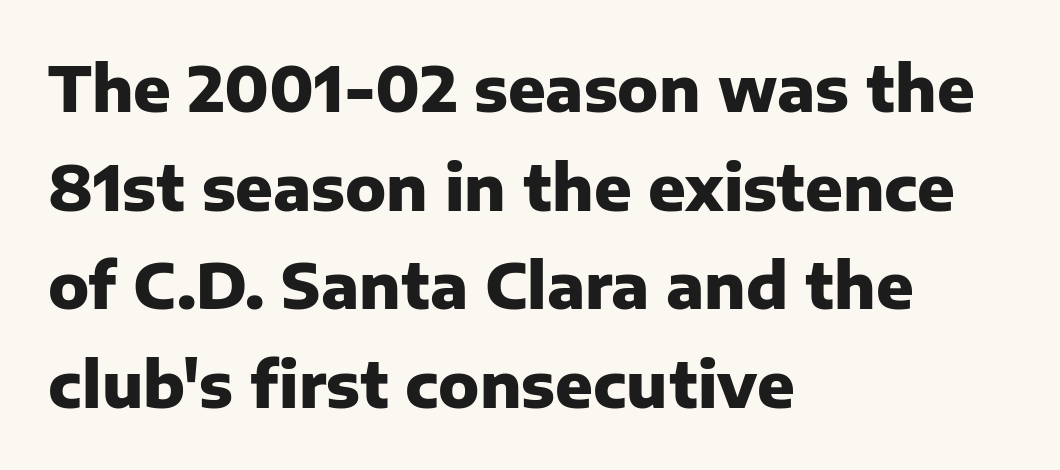
Just letters on the line, the space beneath them empty. The characters look thick and weighty, a clear bold. Posture: straight, roman, zero tilt. Note the varied advance widths — an 'i' is clearly narrower than an 'm'. Leading: standard. Nobody touched the tracking dial on this one.
